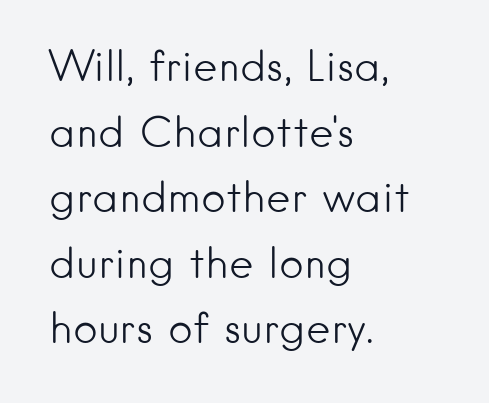
This sample uses a sans-serif face. The strokes carry an ordinary text weight at most. Underline: absent. A typesetter would call this proportional, since set widths differ per character. The leading is moderate, giving the passage an even texture.
